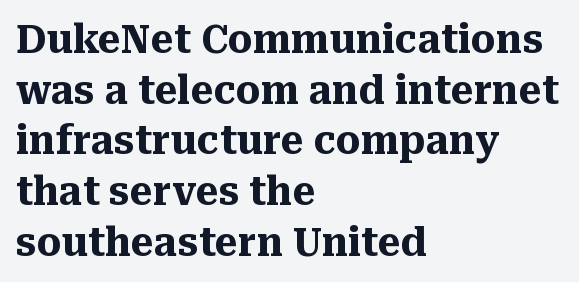
Type without underlining. Alignment: flush left. Typographically, this falls in the serif category. Character widths vary here, with narrow letters taking less room than wide ones.
